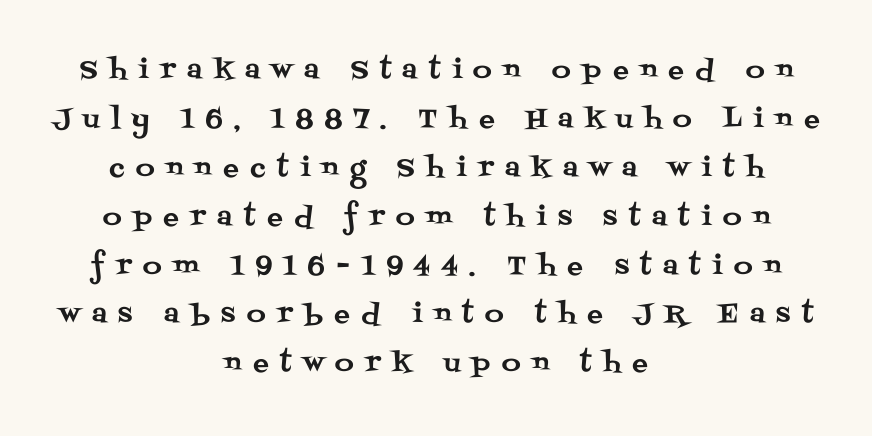
Q: Is the text italic (slanted)? A: No, it is upright.
Q: Is the text underlined? A: No.
Q: How is the paragraph aligned? A: Centered.
Q: Is the spacing between letters normal or unusually wide? A: Unusually wide.
